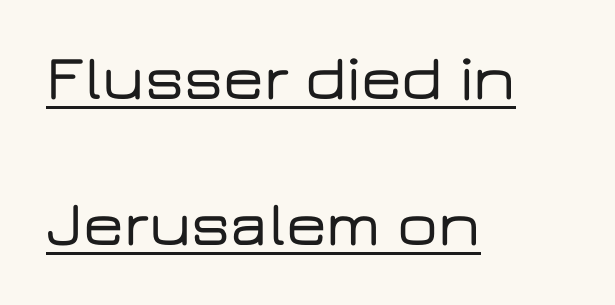
Q: Is the text italic (slanted)? A: No, it is upright.
Q: Is the typeface a serif or a sans-serif typeface? A: Sans-serif.
Q: Is the text underlined? A: Yes.
Q: How is the paragraph aligned? A: Left-aligned.
Q: Is the spacing between letters normal or unusually wide? A: Normal.
Q: Is the spacing between lines tight, normal or loose? A: Loose.
Q: Width (condensed, normal, or wide)? A: Wide.
Q: Stroke contrast? A: Low.
Q: x-height? A: Medium.
Q: Monospaced? A: No.
